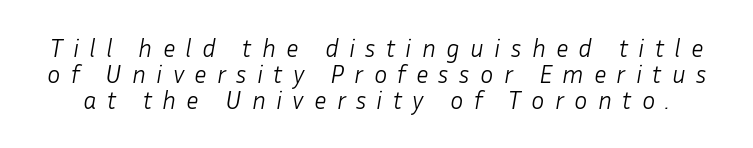
The image shows 25 px text type, italic (leaning right); set tight line spacing (1.05x), unusually wide letter spacing (+0.41 em), not underlined.
